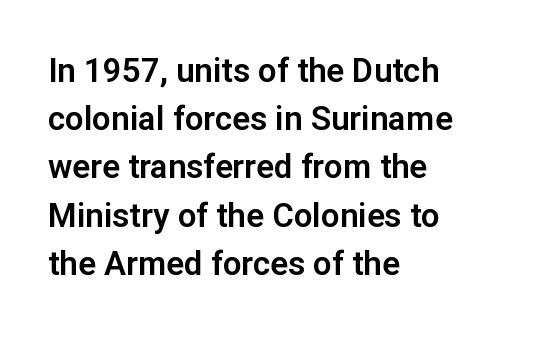
This sample keeps an unexceptional amount of space between lines. This sample is left-justified, so line endings fall wherever the words run out. If you drew a line through each stem, it would be perfectly vertical. Are there feet on the stems? There aren't — it's a sans.
